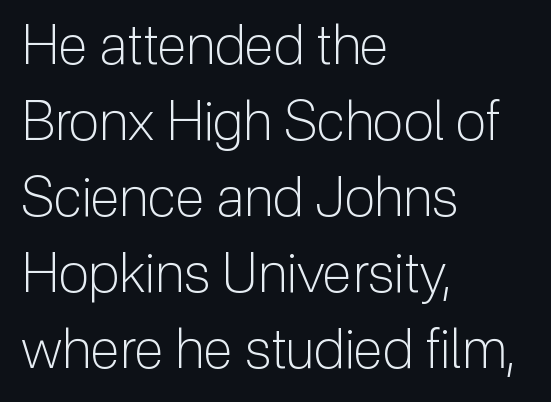
The image shows 55 px light sans-serif type, upright; set left-aligned, normal line spacing (1.38x), normal letter spacing, not underlined; low stroke contrast and a medium x-height.
